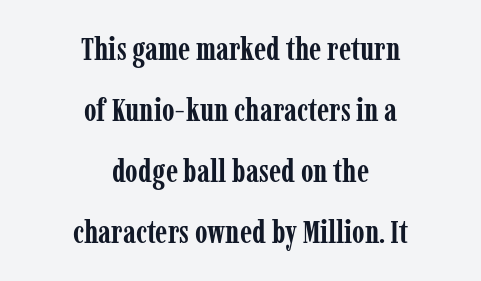
The face used here is rendered with its standard letterfit. Is there any slant? The stems are plumb. Typesetter's note: full bold, strokes at maximum text heaviness. Is this a fixed-width face? No — the glyphs have proportional, varying widths. Every row of glyphs is offset so its center matches the block's center.
